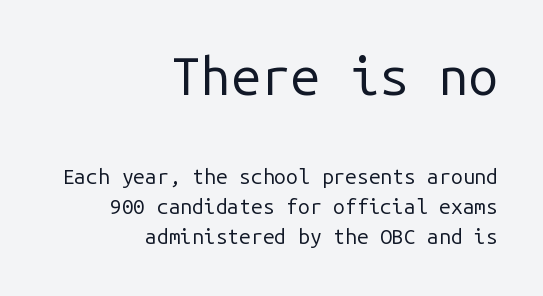
Q: Is the text bold? A: No.
Q: Is the text italic (slanted)? A: No, it is upright.
Q: Is the typeface a serif or a sans-serif typeface? A: Sans-serif.
Q: Is the text underlined? A: No.
Q: How is the paragraph aligned? A: Right-aligned.
Q: Is the spacing between letters normal or unusually wide? A: Normal.
Q: Is the spacing between lines tight, normal or loose? A: Normal.
Q: Which block of text is set in a larger size, the first (top) or the second (bottom)? A: The first (top) one.
Q: Width (condensed, normal, or wide)? A: Normal.
Q: Stroke contrast? A: Low.
Q: x-height? A: Medium.
Q: Monospaced? A: Yes.
